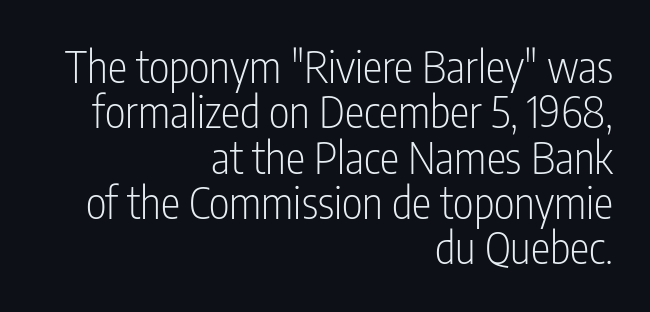
{"serif": "no", "italic": "no", "bold": "no", "weight": "light", "width": "condensed", "stroke_contrast": "low", "x_height": "medium", "monospaced": "no", "underline": "no", "align": "right", "line_spacing": "tight", "line_spacing_ratio": 1.03, "letter_spacing": "normal", "letter_spacing_em": 0.0, "glyph_px": 44}
